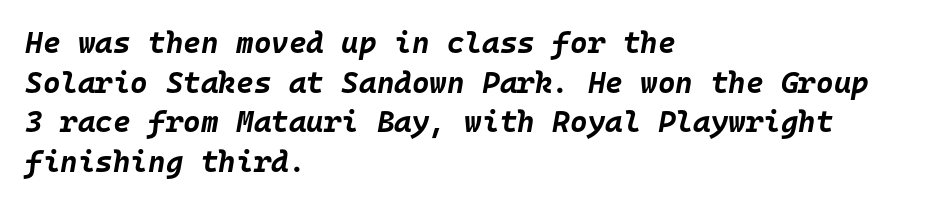
The image shows 30 px bold type, italic (leaning right), monospaced; set left-aligned, normal line spacing (1.32x), normal letter spacing, not underlined; low stroke contrast and a large x-height.
